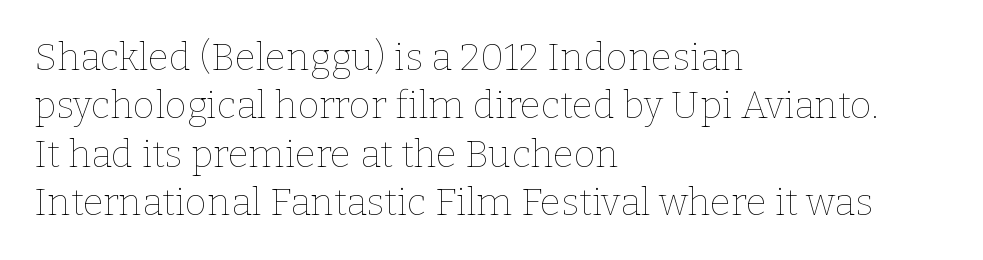
{"italic": "no", "bold": "no", "weight": "thin", "width": "normal", "stroke_contrast": "low", "x_height": "medium", "monospaced": "no", "underline": "no", "align": "left", "line_spacing": "normal", "line_spacing_ratio": 1.27, "letter_spacing": "normal", "letter_spacing_em": 0.0, "glyph_px": 38}
